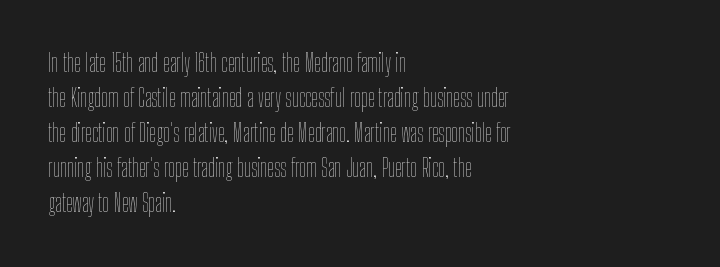
No word sits above an underline. This is the regular roman posture of the typeface. The lines in this sample share a left origin and differ only in where they stop. Successive baselines arrive at the customary interval.
